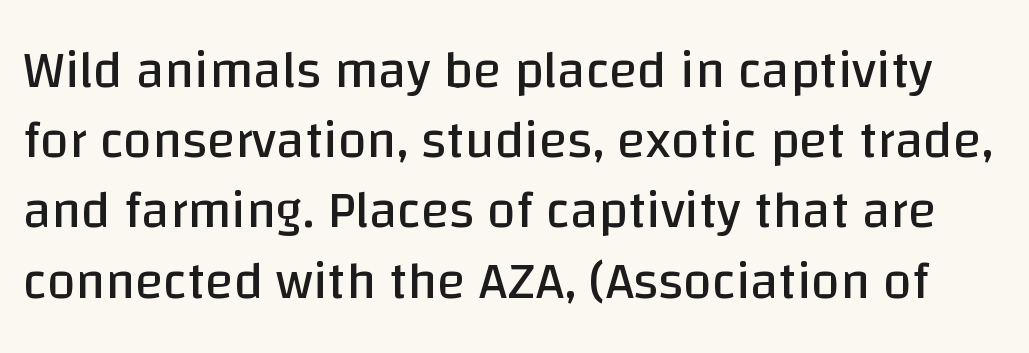
Nothing sits at the stroke ends, so this counts as sans-serif. The space directly below the letters is spotless. Reading down the column, the eye jumps a familiar distance to each next line. A light-to-regular cut is what we see here. Caption: standard tracking, unaltered. The passage shown is typed in a proportional face where columns would drift.
